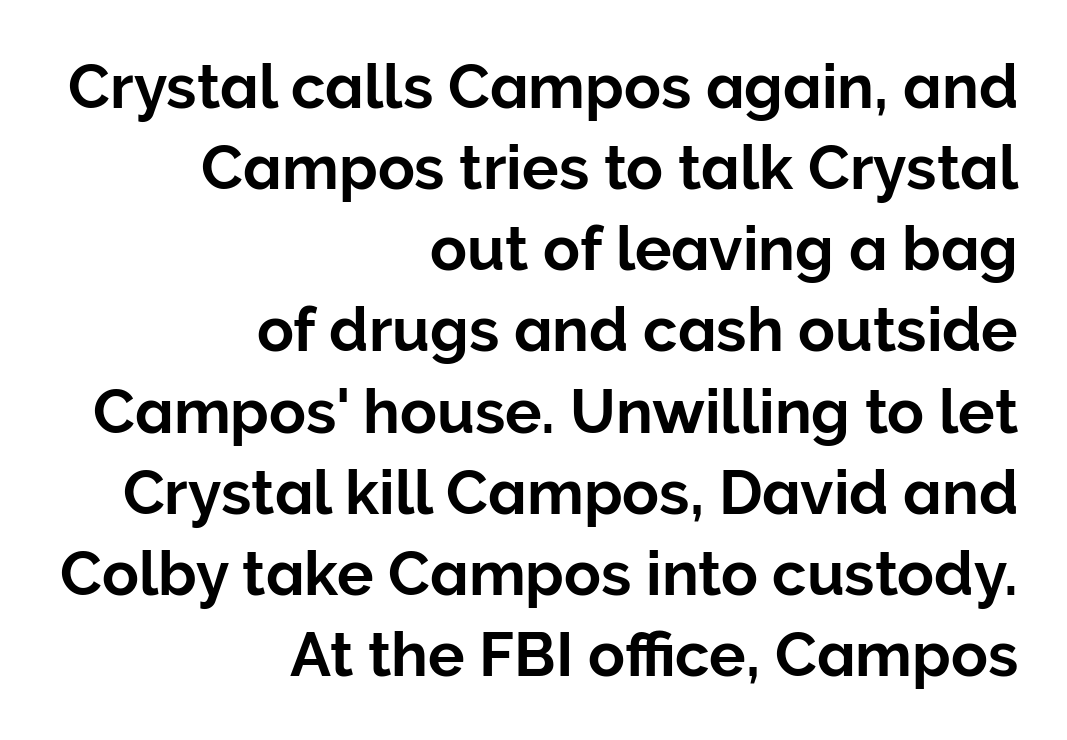
{"serif": "no", "italic": "no", "width": "normal", "stroke_contrast": "low", "x_height": "medium", "monospaced": "no", "underline": "no", "align": "right", "line_spacing": "normal", "line_spacing_ratio": 1.33, "letter_spacing": "normal", "letter_spacing_em": 0.0, "glyph_px": 61}
